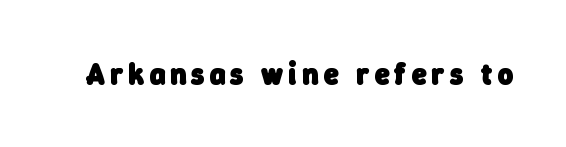
These lines are rendered in a variable-pitch font. Honestly, there is no underline to notice here at all. I'd call this a sans setting — the letters go barefoot. Heavy, bold letterforms.
